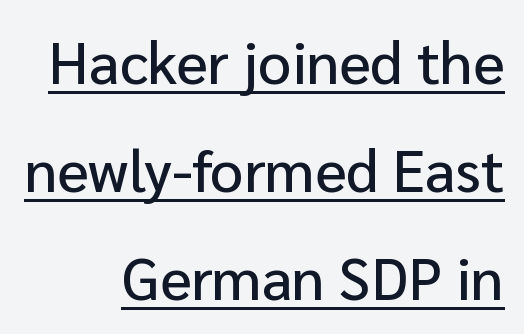
{"serif": "no", "italic": "no", "width": "normal", "stroke_contrast": "low", "x_height": "medium", "monospaced": "no", "underline": "yes", "align": "right", "line_spacing_ratio": 1.83, "letter_spacing": "normal", "letter_spacing_em": 0.0, "glyph_px": 59}
